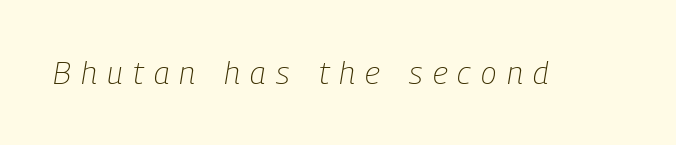
Q: Is the text bold? A: No.
Q: Is the text italic (slanted)? A: Yes, it leans right by about 9 degrees.
Q: Is the text underlined? A: No.
Q: Is the spacing between letters normal or unusually wide? A: Unusually wide.
Q: Width (condensed, normal, or wide)? A: Condensed.
Q: Stroke contrast? A: Low.
Q: x-height? A: Medium.
Q: Monospaced? A: No.
